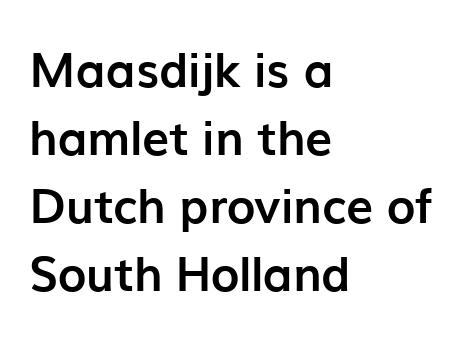
Each letter keeps its own natural width here, so spacing adapts to shape. Successive baselines arrive at the customary interval. I'd describe the lettering as bold — thick and assertive. The lines are quadded left. Note: no serifs on the glyphs.
